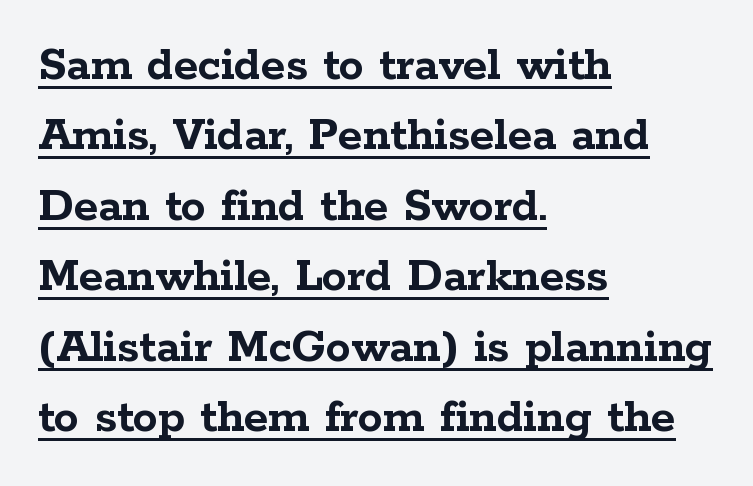
{"serif": "yes", "italic": "no", "bold": "yes", "weight": "semibold", "width": "wide", "stroke_contrast": "low", "x_height": "medium", "monospaced": "no", "underline": "yes", "align": "left", "line_spacing": "normal", "line_spacing_ratio": 1.41, "letter_spacing": "normal", "letter_spacing_em": 0.0, "glyph_px": 50}
